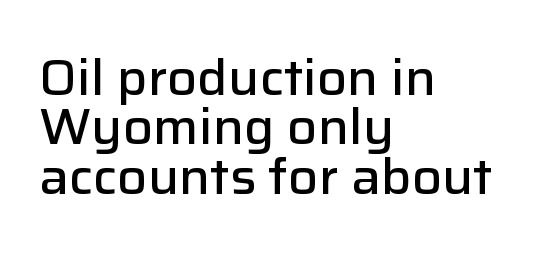
The image shows 49 px semibold sans-serif type, upright; set left-aligned, tight line spacing (1.01x), normal letter spacing, not underlined; low stroke contrast and a medium x-height.
